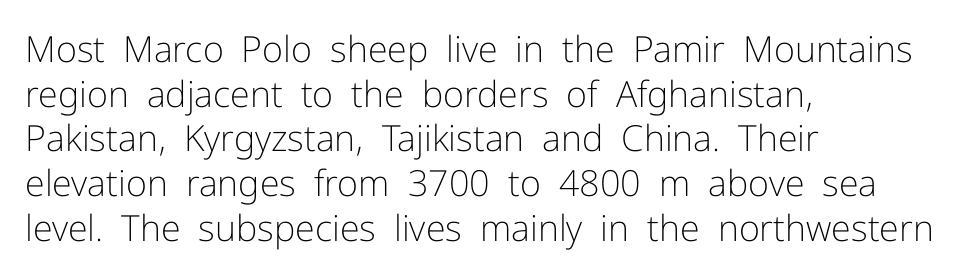
It's the straight-up-and-down kind of type. Type without underlining. Tracking value appears to be zero — textbook default spacing. The passage shown is not bold in any degree.
